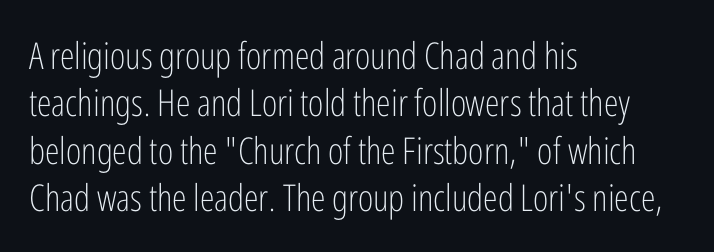
Q: Is the text bold? A: No.
Q: Is the text italic (slanted)? A: No, it is upright.
Q: Is the typeface a serif or a sans-serif typeface? A: Sans-serif.
Q: Is the text underlined? A: No.
Q: How is the paragraph aligned? A: Left-aligned.
Q: Is the spacing between letters normal or unusually wide? A: Normal.
Q: Is the spacing between lines tight, normal or loose? A: Normal.
Q: Width (condensed, normal, or wide)? A: Condensed.
Q: Stroke contrast? A: Low.
Q: x-height? A: Medium.
Q: Monospaced? A: No.
